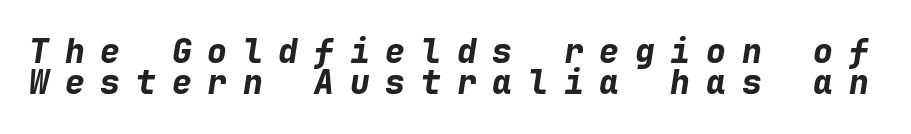
{"italic": "yes", "lean": "right", "slant_degrees": 9, "bold": "yes", "weight": "bold", "width": "normal", "stroke_contrast": "low", "x_height": "medium", "monospaced": "yes", "underline": "no", "line_spacing": "tight", "line_spacing_ratio": 0.95, "letter_spacing": "wide", "letter_spacing_em": 0.48, "glyph_px": 33}
